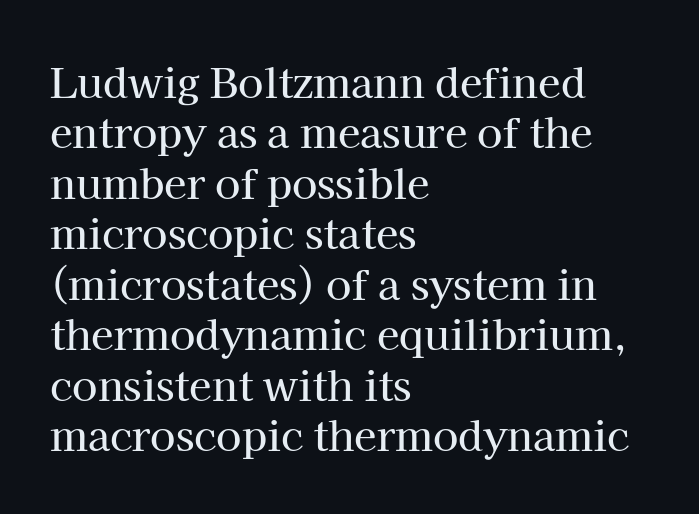
The image shows 41 px serif type, upright; set left-aligned, line spacing 1.23x, normal letter spacing, not underlined; high stroke contrast and a medium x-height.
